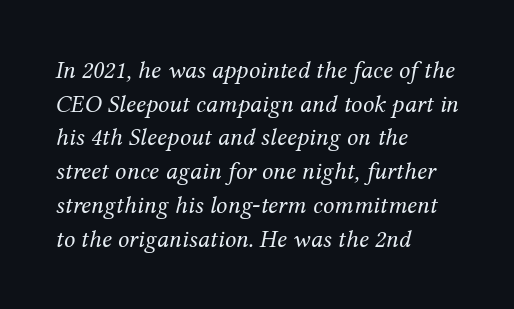
Typeset ragged right — the left edge is the straight one. Reading down the column, the eye jumps a familiar distance to each next line. Letters have the restrained weight of plain body copy at most. Honestly, the letter spacing is just normal — you wouldn't notice it. Clear beneath every line of the passage.
